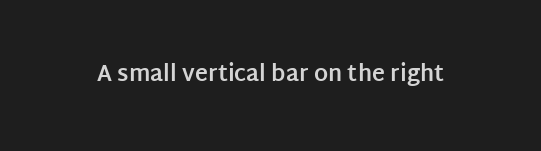
Short note: letters normally spaced. Words float on clear page, feet unadorned. The letters stand upright; this is a roman face. Heavy, bold letterforms.
